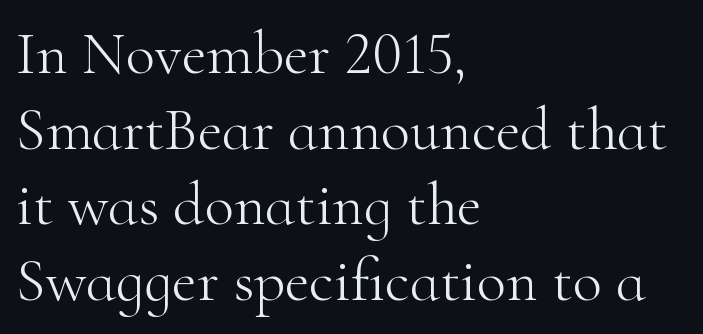
{"serif": "yes", "italic": "no", "bold": "no", "weight": "light", "width": "normal", "stroke_contrast": "high", "x_height": "small", "monospaced": "no", "underline": "no", "align": "left", "line_spacing_ratio": 1.24, "letter_spacing": "normal", "letter_spacing_em": 0.0, "glyph_px": 61}
